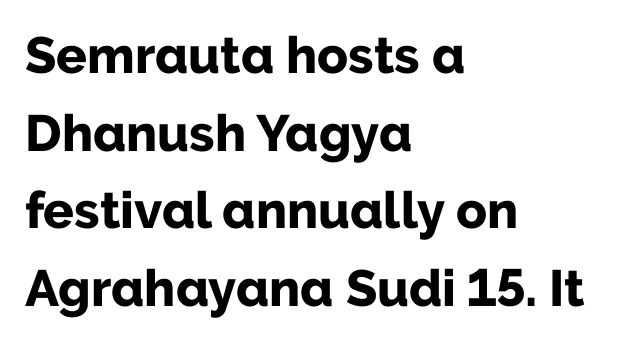
{"serif": "no", "italic": "no", "bold": "yes", "weight": "bold", "width": "normal", "stroke_contrast": "low", "x_height": "medium", "monospaced": "no", "underline": "no", "align": "left", "line_spacing": "normal", "line_spacing_ratio": 1.52, "letter_spacing": "normal", "letter_spacing_em": 0.0, "glyph_px": 51}
